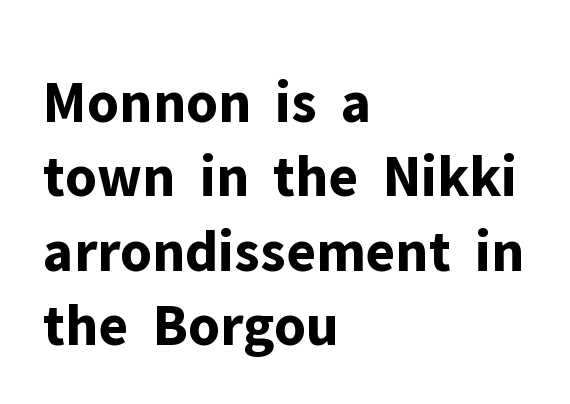
A bare baseline throughout the passage. The line texture is even and compact thanks to regular tracking. The type sits square on the baseline with zero lean. Do the characters align in a grid? No, the font is proportional. Serifs: no, the terminals of the letterforms are clean.
